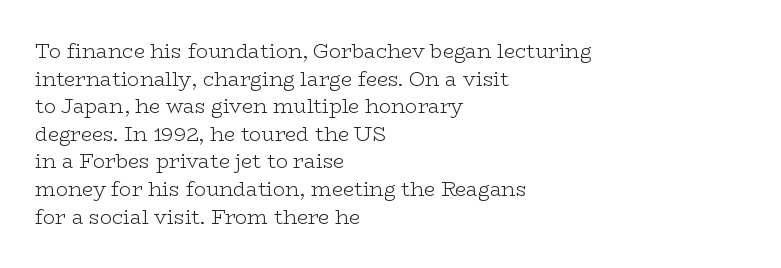
The image shows 20 px text type, upright; set left-aligned, normal line spacing (1.38x), normal letter spacing, not underlined.
